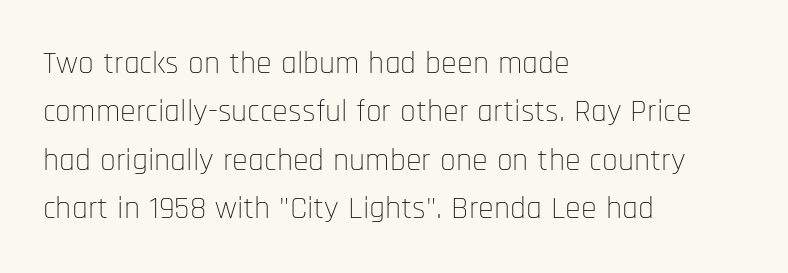
Q: Is the text bold? A: No.
Q: Is the text italic (slanted)? A: No, it is upright.
Q: Is the typeface a serif or a sans-serif typeface? A: Sans-serif.
Q: Is the text underlined? A: No.
Q: How is the paragraph aligned? A: Left-aligned.
Q: Is the spacing between letters normal or unusually wide? A: Normal.
Q: Is the spacing between lines tight, normal or loose? A: Normal.
Q: Width (condensed, normal, or wide)? A: Condensed.
Q: Stroke contrast? A: Low.
Q: x-height? A: Large.
Q: Monospaced? A: No.
